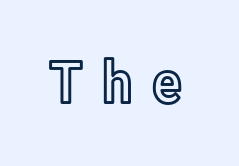
Students, note that the glyphs here are deliberately spaced far apart. Notice how the stems are strictly vertical — no italics here. Looks like regular typesetting: each glyph gets only the width it needs. The area under the type is left untouched.
